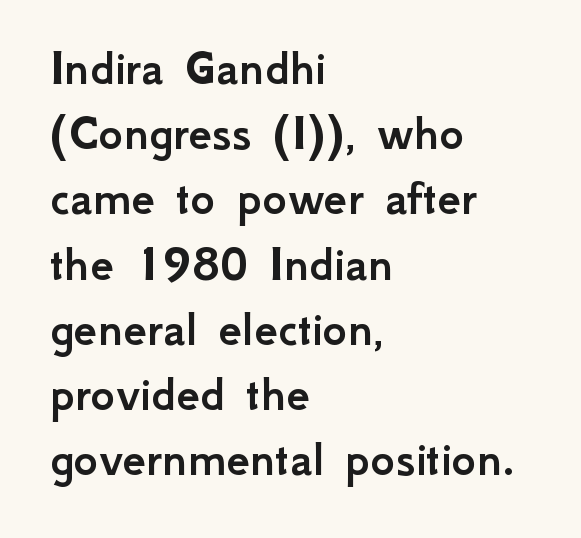
The image shows 53 px sans-serif type, upright; set left-aligned, line spacing 1.23x, normal letter spacing, not underlined; low stroke contrast and a small x-height.
